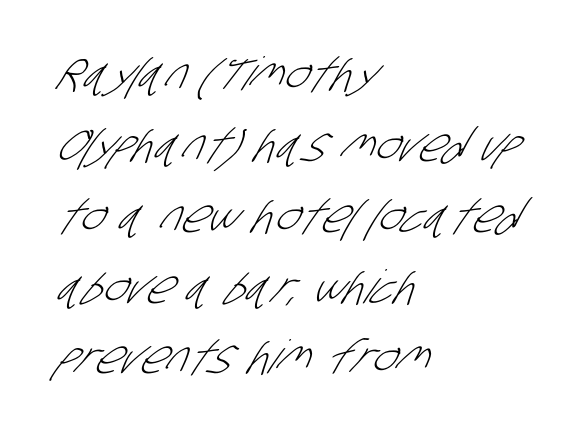
Q: Is the text bold? A: No.
Q: Is the typeface a serif or a sans-serif typeface? A: Sans-serif.
Q: Is the text underlined? A: No.
Q: How is the paragraph aligned? A: Left-aligned.
Q: Is the spacing between letters normal or unusually wide? A: Normal.
Q: Is the spacing between lines tight, normal or loose? A: Normal.
Q: Width (condensed, normal, or wide)? A: Condensed.
Q: Stroke contrast? A: Low.
Q: x-height? A: Large.
Q: Monospaced? A: No.
